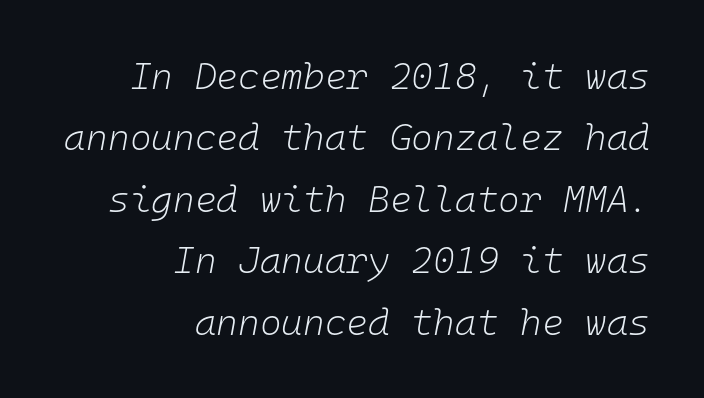
{"italic": "yes", "lean": "right", "slant_degrees": 10, "bold": "no", "weight": "light", "width": "normal", "stroke_contrast": "low", "x_height": "medium", "monospaced": "yes", "underline": "no", "align": "right", "line_spacing": "normal", "line_spacing_ratio": 1.66, "letter_spacing": "normal", "letter_spacing_em": 0.0, "glyph_px": 37}
